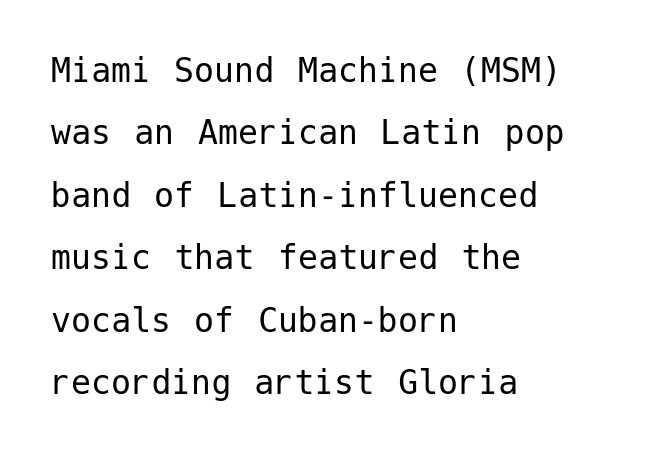
The image shows 40 px regular-weight sans-serif type, upright; set left-aligned, normal line spacing (1.56x), normal letter spacing, not underlined; low stroke contrast and a medium x-height.
